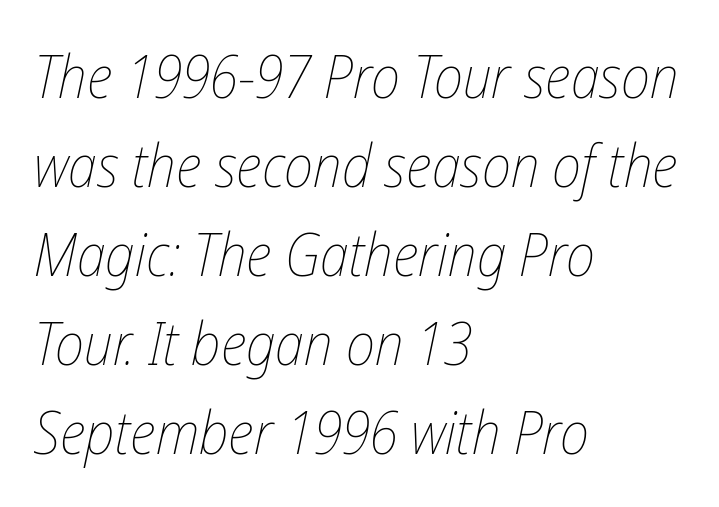
Descenders hang freely into open space. The lettering tilts uniformly, giving the passage an italic look. Reading down the column, the eye jumps a familiar distance to each next line. Do the characters align in a grid? No, the font is proportional. The typeface has the unassuming heft of standard copy or less. Letter spacing: default.
